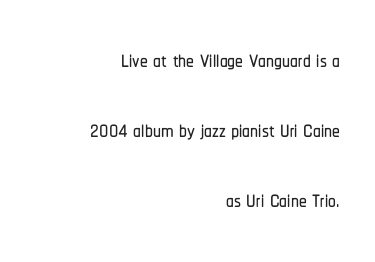
The image shows 31 px condensed sans-serif type, upright; set right-aligned, loose line spacing (2.26x), normal letter spacing, not underlined; low stroke contrast and a medium x-height.
